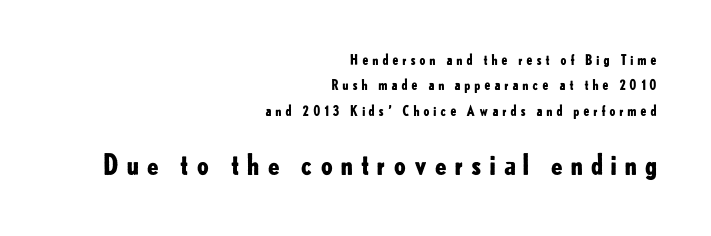
The image shows 28 px bold sans-serif type, upright; set right-aligned, line spacing 1.82x, unusually wide letter spacing (+0.23 em), not underlined; the second (bottom) block is 2.0x larger; low stroke contrast and a small x-height.
